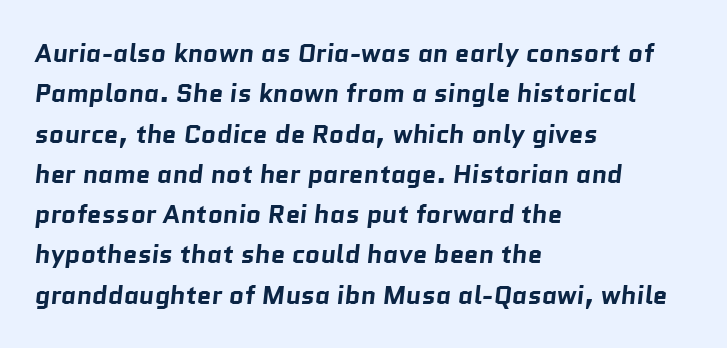
{"bold": "yes", "underline": "no", "align": "left", "line_spacing": "normal", "line_spacing_ratio": 1.55, "letter_spacing": "normal", "letter_spacing_em": 0.0, "glyph_px": 26}
